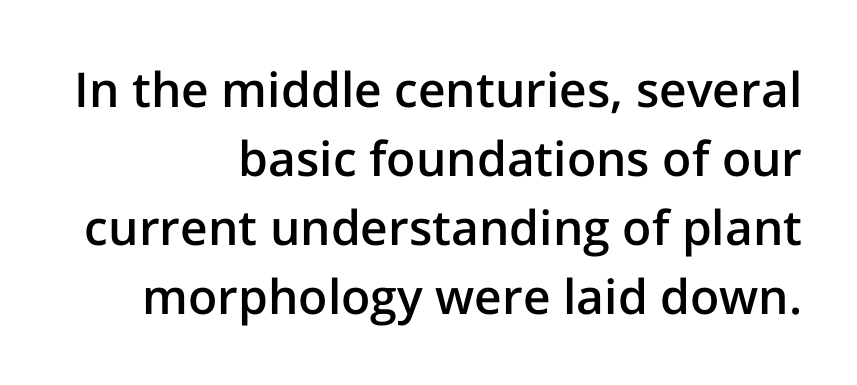
The image shows 48 px semibold sans-serif type, upright; set right-aligned, normal line spacing (1.44x), normal letter spacing, not underlined; low stroke contrast and a medium x-height.
